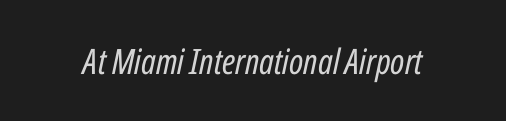
The image shows 35 px regular-weight, condensed type, italic (leaning right); set normal letter spacing, not underlined; low stroke contrast and a medium x-height.
